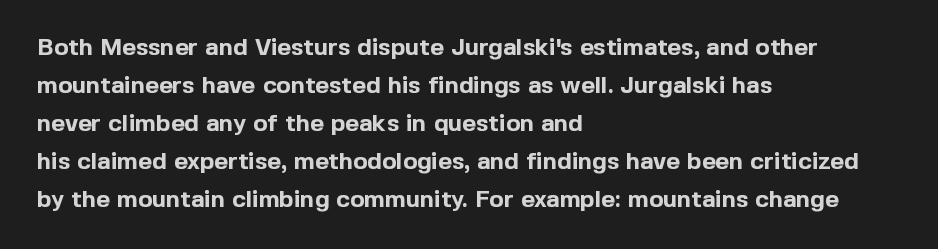
The image shows 24 px bold type, upright; set left-aligned, normal line spacing (1.58x), normal letter spacing, not underlined.
